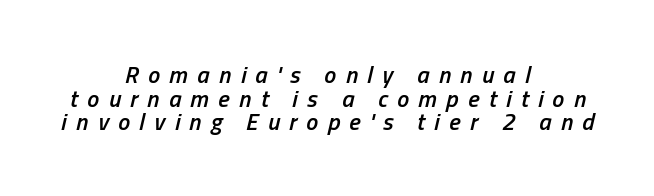
The image shows 24 px text type, italic (leaning right); set centered, tight line spacing (0.98x), unusually wide letter spacing (+0.39 em), not underlined.
